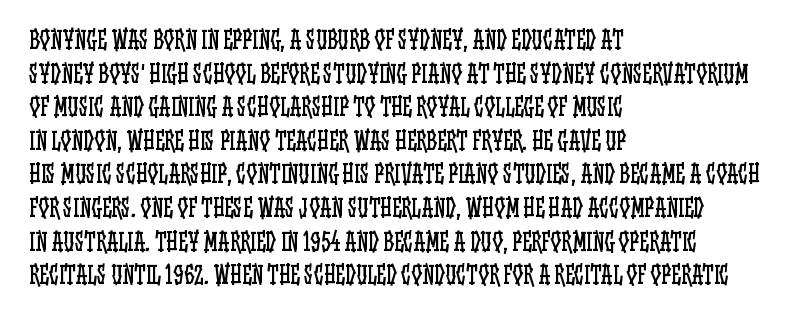
{"italic": "no", "bold": "no", "underline": "no", "align": "left", "line_spacing": "normal", "line_spacing_ratio": 1.4, "letter_spacing": "normal", "letter_spacing_em": 0.0, "glyph_px": 24}
